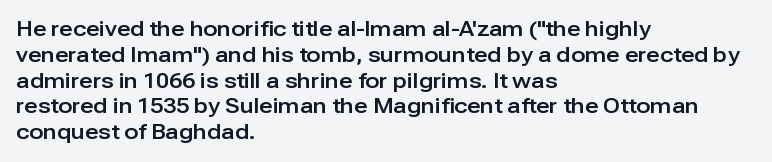
Q: Is the text italic (slanted)? A: No, it is upright.
Q: Is the text underlined? A: No.
Q: How is the paragraph aligned? A: Left-aligned.
Q: Is the spacing between letters normal or unusually wide? A: Normal.
